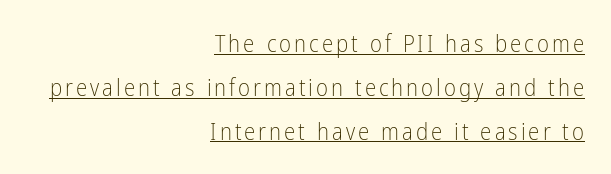
{"italic": "no", "bold": "no", "underline": "yes", "align": "right", "line_spacing": "loose", "line_spacing_ratio": 1.91, "glyph_px": 23}
